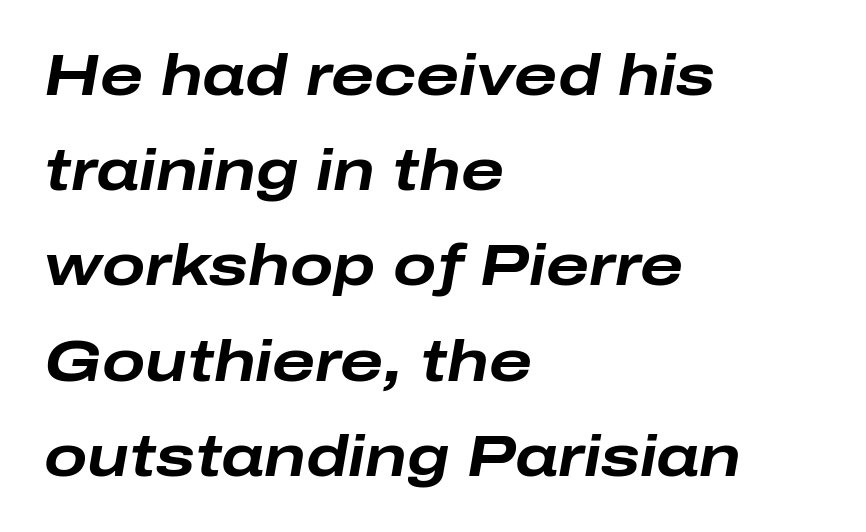
Q: Is the text bold? A: Yes.
Q: Is the text italic (slanted)? A: Yes, it leans right by about 10 degrees.
Q: Is the text underlined? A: No.
Q: How is the paragraph aligned? A: Left-aligned.
Q: Is the spacing between letters normal or unusually wide? A: Normal.
Q: Is the spacing between lines tight, normal or loose? A: Normal.
Q: Width (condensed, normal, or wide)? A: Wide.
Q: Stroke contrast? A: Low.
Q: x-height? A: Medium.
Q: Monospaced? A: No.
